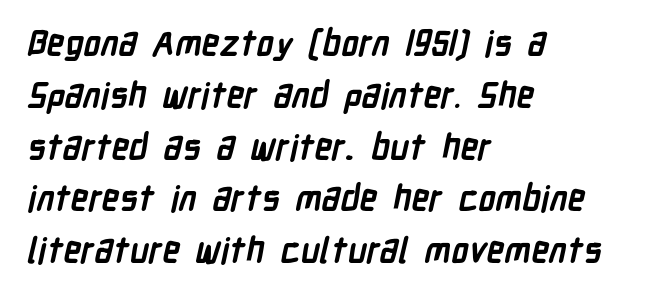
Glyph-to-glyph distance matches everyday printed text. One-word summary of the alignment: left. These words are printed bold, with thick strokes throughout. Quick note: interline space is typical.
